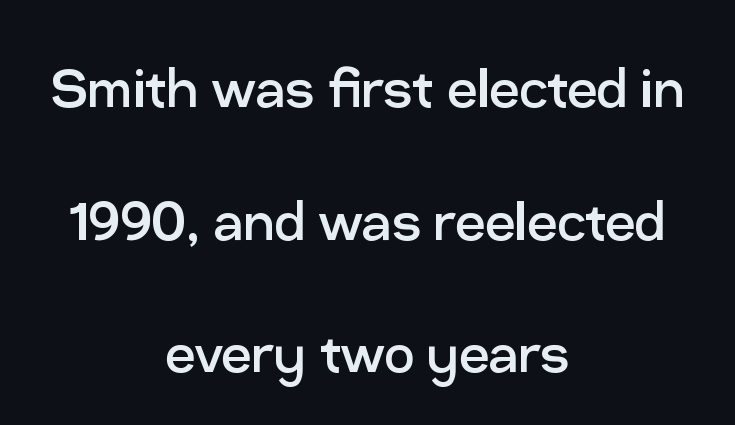
Think of a printed novel: that variable character pitch is what you see here. The words here are not underlined. Caption: standard tracking, unaltered. Students, observe: this is what heavily led, spacious text looks like.
